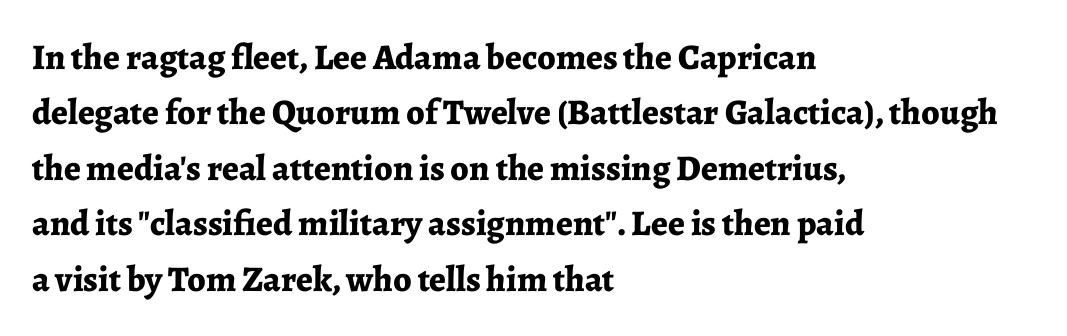
The image shows 36 px bold serif type, upright; set left-aligned, normal line spacing (1.54x), normal letter spacing, not underlined; low stroke contrast and a medium x-height.
